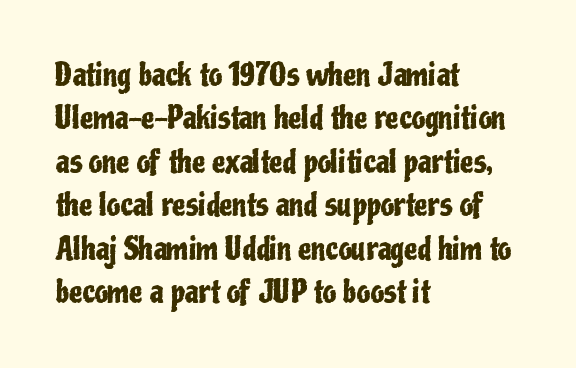
Q: Is the text italic (slanted)? A: No, it is upright.
Q: Is the typeface a serif or a sans-serif typeface? A: Sans-serif.
Q: Is the text underlined? A: No.
Q: How is the paragraph aligned? A: Left-aligned.
Q: Is the spacing between letters normal or unusually wide? A: Normal.
Q: Is the spacing between lines tight, normal or loose? A: Normal.
Q: Width (condensed, normal, or wide)? A: Condensed.
Q: Stroke contrast? A: Low.
Q: x-height? A: Medium.
Q: Monospaced? A: No.
